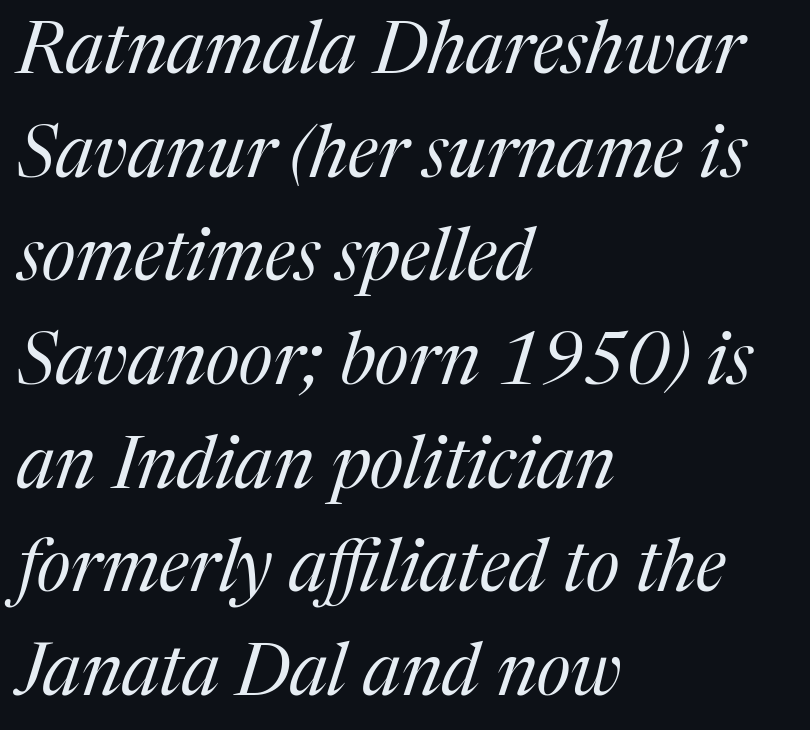
Q: Is the text bold? A: No.
Q: Is the text italic (slanted)? A: Yes, it leans right by about 17 degrees.
Q: Is the typeface a serif or a sans-serif typeface? A: Serif.
Q: Is the text underlined? A: No.
Q: How is the paragraph aligned? A: Left-aligned.
Q: Is the spacing between letters normal or unusually wide? A: Normal.
Q: Is the spacing between lines tight, normal or loose? A: Normal.
Q: Width (condensed, normal, or wide)? A: Normal.
Q: Stroke contrast? A: Medium.
Q: x-height? A: Medium.
Q: Monospaced? A: No.
